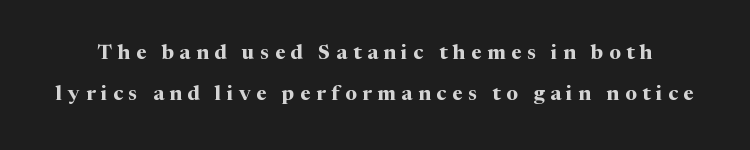
Q: Is the text bold? A: Yes.
Q: Is the text italic (slanted)? A: No, it is upright.
Q: Is the text underlined? A: No.
Q: Is the spacing between letters normal or unusually wide? A: Unusually wide.
Q: Is the spacing between lines tight, normal or loose? A: Loose.
